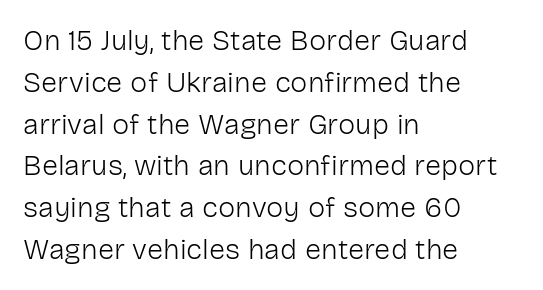
The image shows 29 px light sans-serif type, upright; set left-aligned, normal line spacing (1.44x), normal letter spacing, not underlined; low stroke contrast and a medium x-height.
